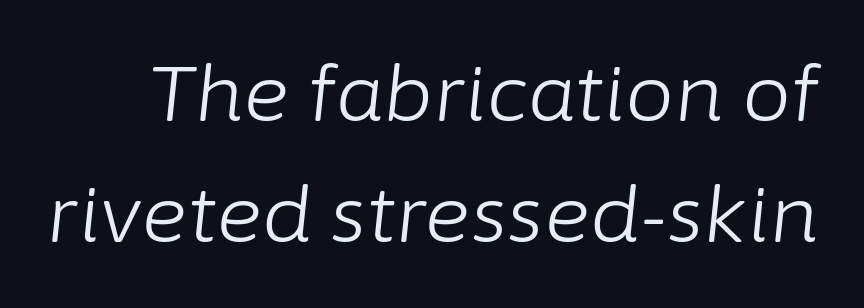
Default kerning and tracking; the words read as compact shapes. Interline gaps are of average width in this sample. There's an unmistakable incline to the writing here. Stem width sits at or under what a default text font uses.
